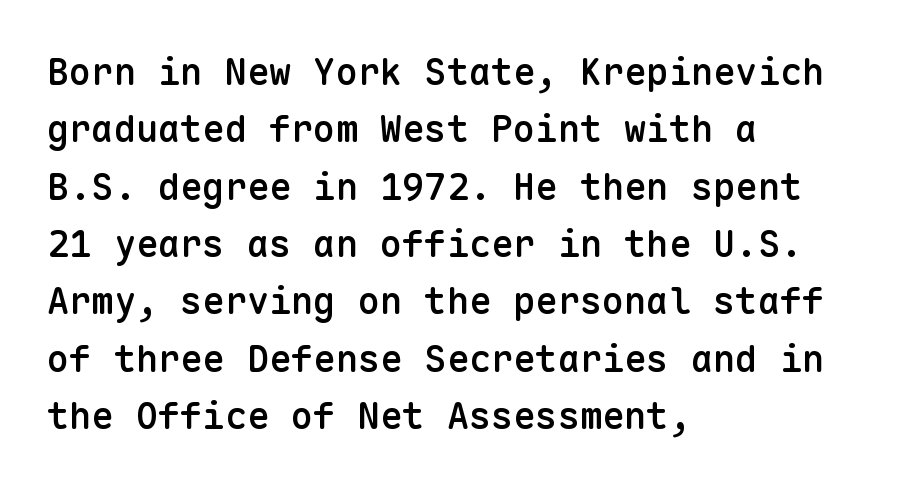
You could call the tracking neutral — neither tight nor loose. Letters rest on an invisible, unmarked baseline. The passage is arranged the way most books set body copy — flush left. Vertically, the passage feels balanced, rows spaced as you'd expect. Does the weight exceed regular? Yes, but only to semibold.
